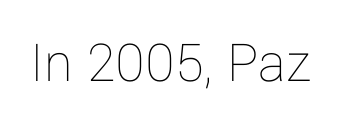
Q: Is the text bold? A: No.
Q: Is the text italic (slanted)? A: No, it is upright.
Q: Is the text underlined? A: No.
Q: Is the spacing between letters normal or unusually wide? A: Normal.
Q: Width (condensed, normal, or wide)? A: Normal.
Q: Stroke contrast? A: Low.
Q: x-height? A: Medium.
Q: Monospaced? A: No.
